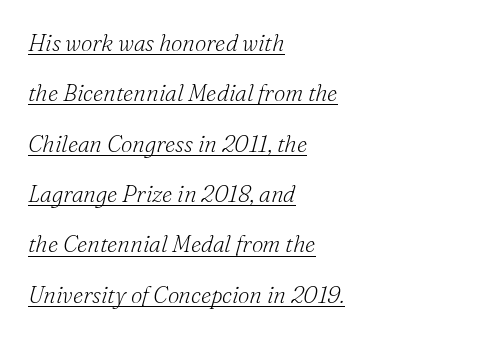
The image shows 23 px text type, italic (leaning right); set left-aligned, loose line spacing (2.19x), normal letter spacing, underlined.
